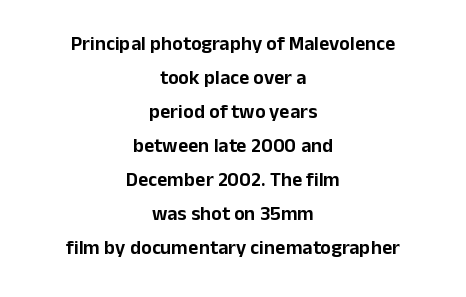
{"italic": "no", "underline": "no", "align": "center", "line_spacing": "normal", "line_spacing_ratio": 1.7, "letter_spacing": "normal", "letter_spacing_em": 0.0, "glyph_px": 20}
